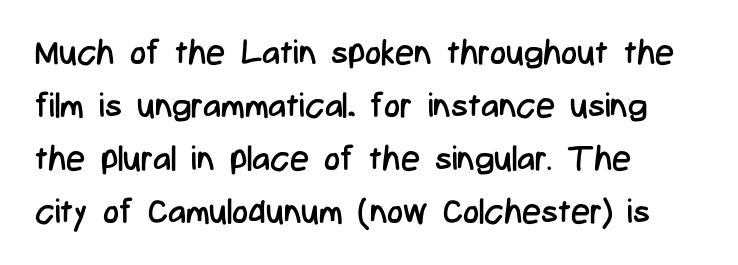
{"serif": "no", "italic": "no", "bold": "no", "weight": "regular", "width": "condensed", "stroke_contrast": "low", "x_height": "medium", "monospaced": "no", "underline": "no", "align": "left", "line_spacing": "normal", "line_spacing_ratio": 1.56, "letter_spacing": "normal", "letter_spacing_em": 0.0, "glyph_px": 34}
